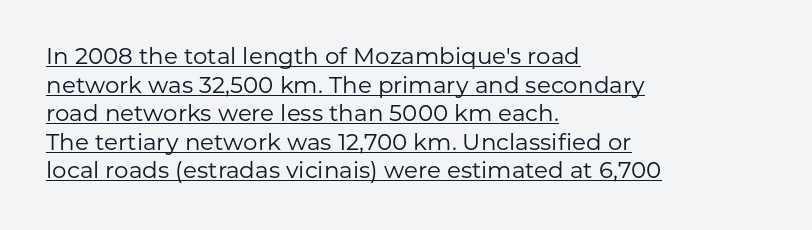
Q: Is the text bold? A: No.
Q: Is the text italic (slanted)? A: No, it is upright.
Q: Is the text underlined? A: Yes.
Q: How is the paragraph aligned? A: Left-aligned.
Q: Is the spacing between letters normal or unusually wide? A: Normal.
